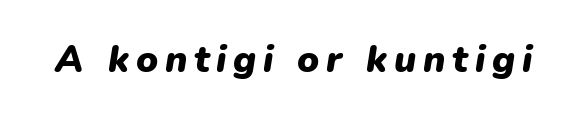
The image shows 37 px heavy type, italic (leaning right); set not underlined; low stroke contrast and a medium x-height.
